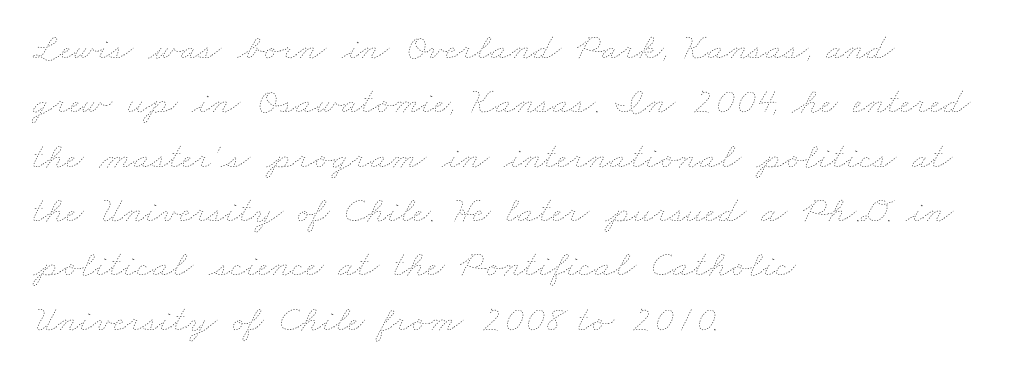
{"bold": "no", "weight": "thin", "width": "wide", "stroke_contrast": "low", "x_height": "small", "monospaced": "no", "underline": "no", "align": "left", "line_spacing": "normal", "line_spacing_ratio": 1.43, "letter_spacing": "normal", "letter_spacing_em": 0.0, "glyph_px": 38}
